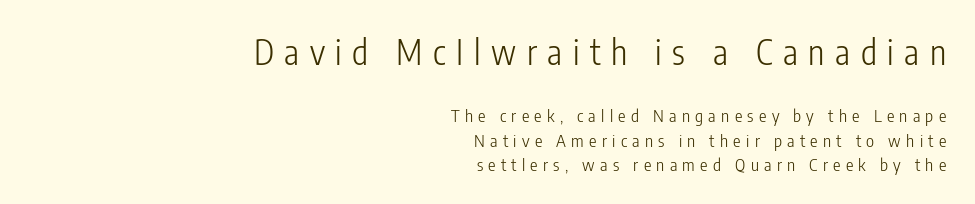
Q: Is the text bold? A: No.
Q: Is the text italic (slanted)? A: No, it is upright.
Q: Is the typeface a serif or a sans-serif typeface? A: Sans-serif.
Q: Is the text underlined? A: No.
Q: How is the paragraph aligned? A: Right-aligned.
Q: Is the spacing between letters normal or unusually wide? A: Unusually wide.
Q: Is the spacing between lines tight, normal or loose? A: Normal.
Q: Which block of text is set in a larger size, the first (top) or the second (bottom)? A: The first (top) one.
Q: Width (condensed, normal, or wide)? A: Condensed.
Q: Stroke contrast? A: Low.
Q: x-height? A: Medium.
Q: Monospaced? A: No.
